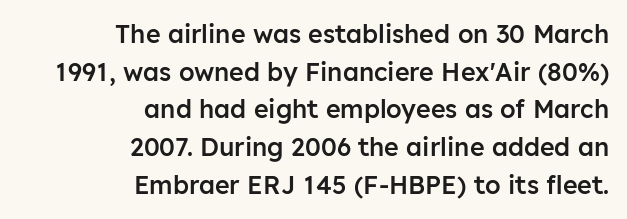
{"italic": "no", "bold": "semi", "underline": "no", "align": "right", "line_spacing": "normal", "line_spacing_ratio": 1.51, "letter_spacing": "normal", "letter_spacing_em": 0.0, "glyph_px": 25}
